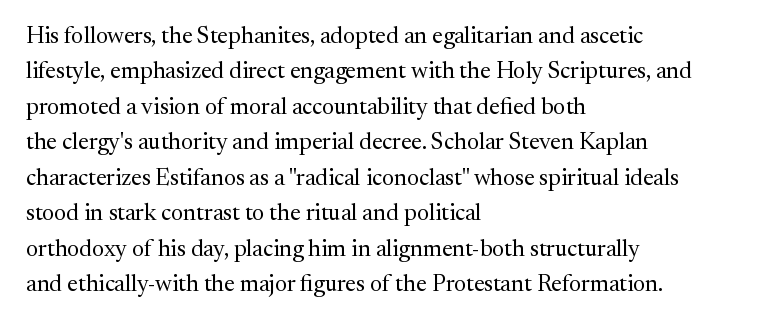
The image shows 23 px text type, upright; set left-aligned, normal line spacing (1.54x), normal letter spacing, not underlined.
